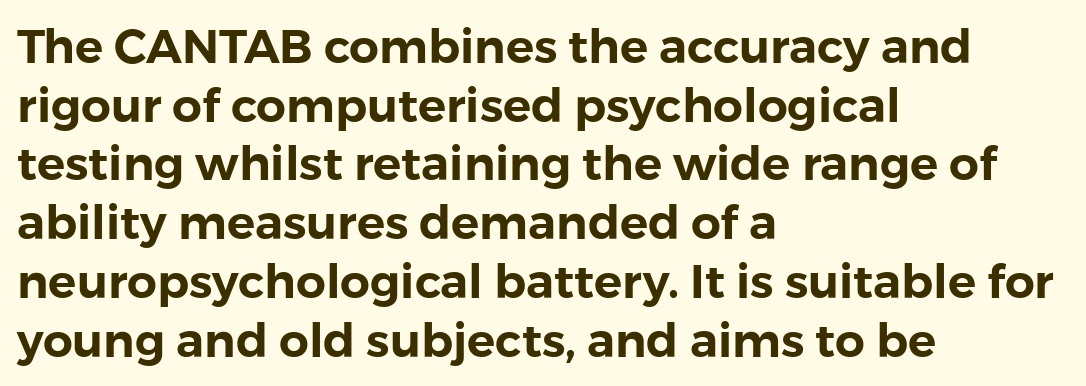
The image shows 47 px sans-serif type, upright; set left-aligned, normal line spacing (1.25x), normal letter spacing, not underlined; a medium x-height.
